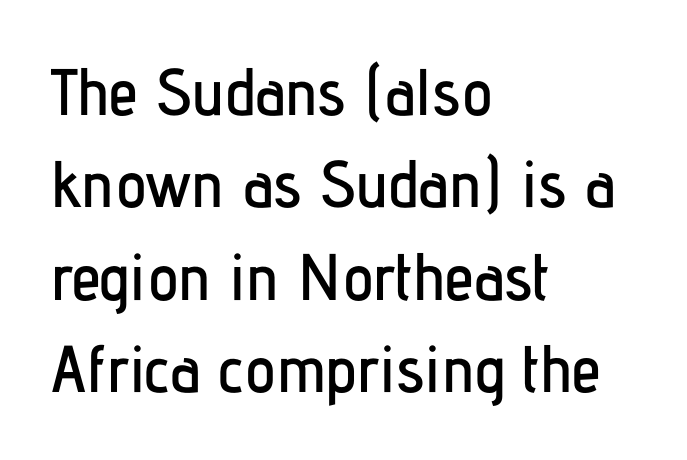
{"serif": "no", "italic": "no", "width": "condensed", "stroke_contrast": "low", "x_height": "medium", "monospaced": "no", "underline": "no", "align": "left", "line_spacing": "normal", "line_spacing_ratio": 1.4, "letter_spacing": "normal", "letter_spacing_em": 0.0, "glyph_px": 66}
